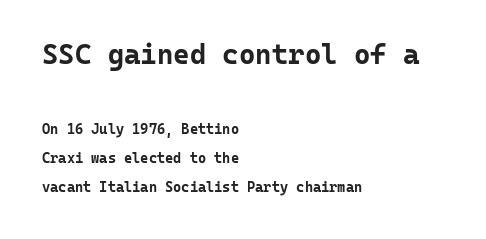
The image shows 28 px bold sans-serif type, upright, monospaced; set left-aligned, loose line spacing (2.09x), normal letter spacing, not underlined; the first (top) block is 2.0x larger; low stroke contrast and a medium x-height.
